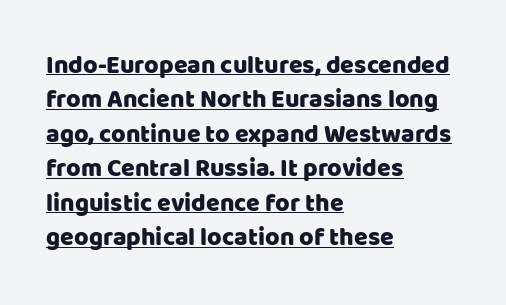
The image shows 25 px text type, upright; set left-aligned, normal line spacing (1.38x), normal letter spacing, underlined.
